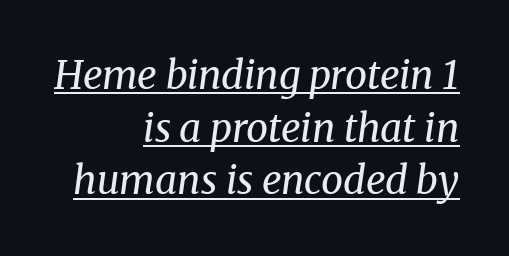
Q: Is the text bold? A: No.
Q: Is the text italic (slanted)? A: Yes, it leans right by about 8 degrees.
Q: Is the typeface a serif or a sans-serif typeface? A: Serif.
Q: Is the text underlined? A: Yes.
Q: How is the paragraph aligned? A: Right-aligned.
Q: Is the spacing between letters normal or unusually wide? A: Normal.
Q: Is the spacing between lines tight, normal or loose? A: Normal.
Q: Width (condensed, normal, or wide)? A: Normal.
Q: Stroke contrast? A: Medium.
Q: x-height? A: Medium.
Q: Monospaced? A: No.
